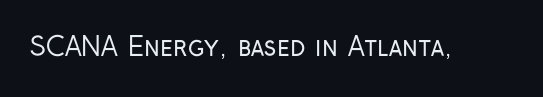
Q: Is the text bold? A: No.
Q: Is the text italic (slanted)? A: No, it is upright.
Q: Is the text underlined? A: No.
Q: Is the spacing between letters normal or unusually wide? A: Normal.
